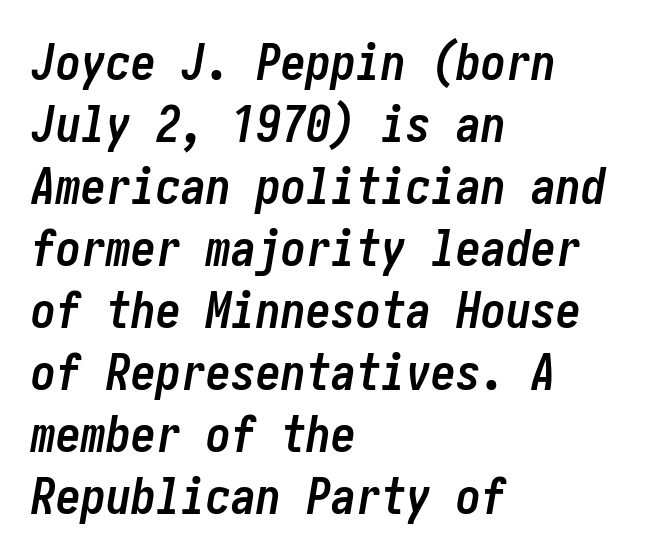
The image shows 50 px semibold, condensed type, italic (leaning right); set left-aligned, line spacing 1.24x, normal letter spacing, not underlined; low stroke contrast and a medium x-height.
